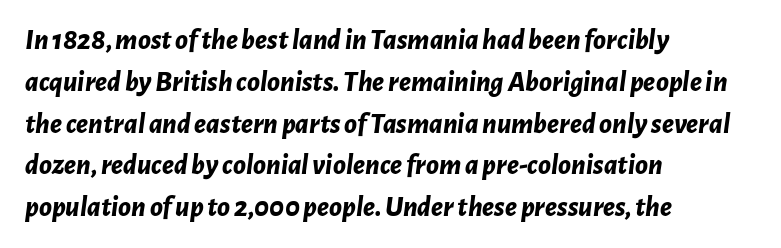
The image shows 29 px bold type, italic (leaning right); set left-aligned, normal line spacing (1.44x), normal letter spacing, not underlined; low stroke contrast and a medium x-height.
